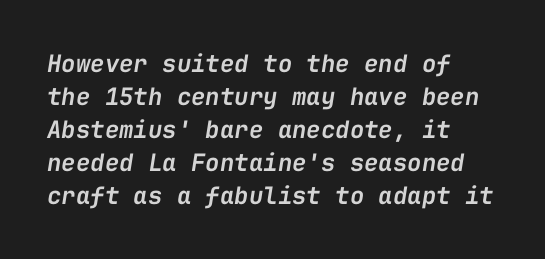
As a designer I'd log this as weight 600, semibold. In terms of leading, this rendering sits right in the middle. Italic? Definitely — the glyphs are oblique. Clear beneath every line of the passage.
